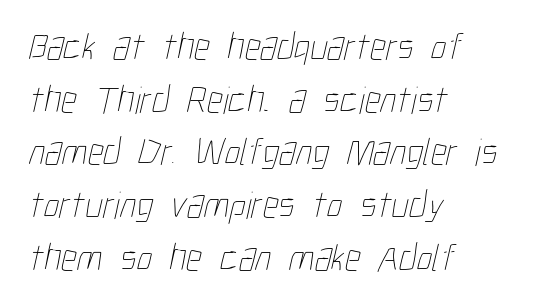
Q: Is the text bold? A: No.
Q: Is the text underlined? A: No.
Q: How is the paragraph aligned? A: Left-aligned.
Q: Is the spacing between letters normal or unusually wide? A: Normal.
Q: Is the spacing between lines tight, normal or loose? A: Normal.
Q: Width (condensed, normal, or wide)? A: Condensed.
Q: Stroke contrast? A: Low.
Q: x-height? A: Medium.
Q: Monospaced? A: No.
